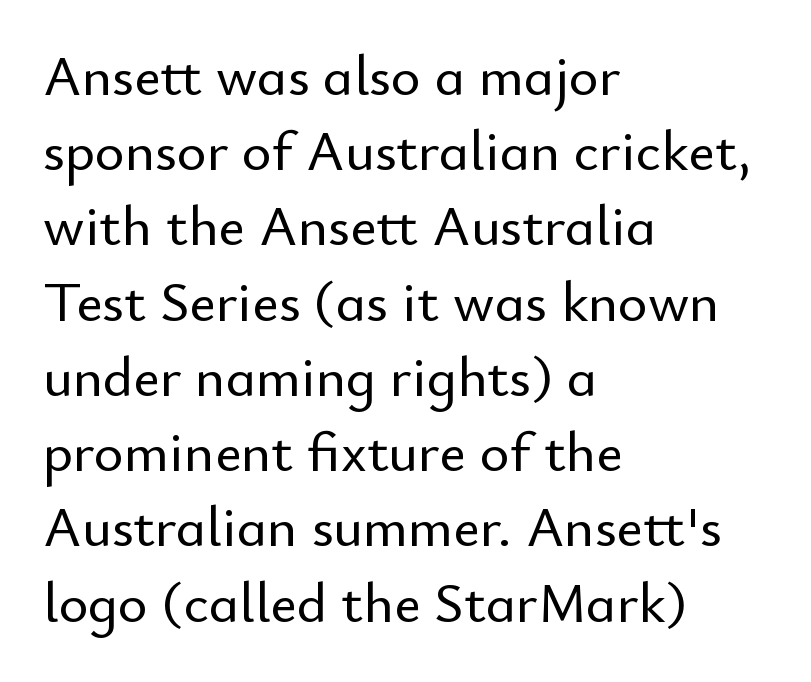
The image shows 57 px sans-serif type, upright; set left-aligned, normal line spacing (1.32x), normal letter spacing, not underlined; low stroke contrast and a small x-height.
